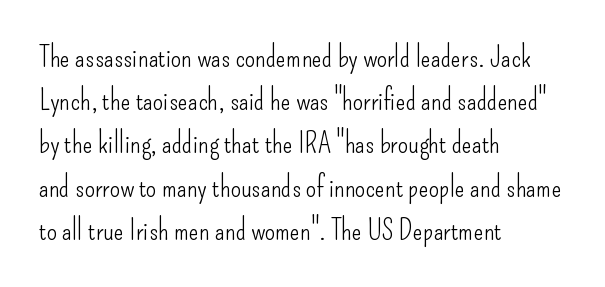
Q: Is the text bold? A: No.
Q: Is the text italic (slanted)? A: No, it is upright.
Q: Is the typeface a serif or a sans-serif typeface? A: Sans-serif.
Q: Is the text underlined? A: No.
Q: How is the paragraph aligned? A: Left-aligned.
Q: Is the spacing between letters normal or unusually wide? A: Normal.
Q: Is the spacing between lines tight, normal or loose? A: Normal.
Q: Width (condensed, normal, or wide)? A: Condensed.
Q: Stroke contrast? A: Low.
Q: x-height? A: Small.
Q: Monospaced? A: No.
